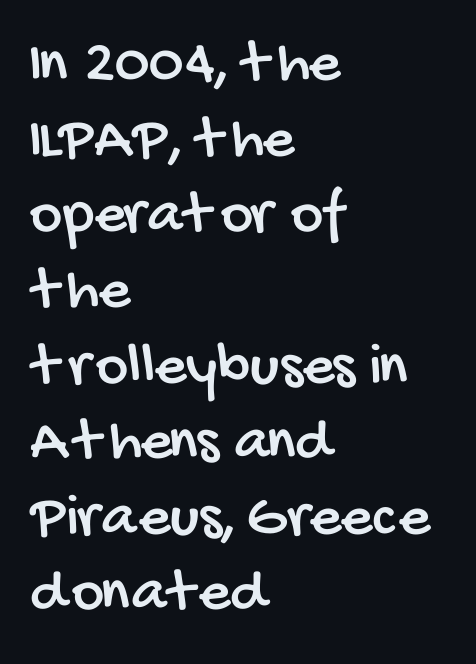
Honestly, the letter spacing is just normal — you wouldn't notice it. Line starts are locked; line ends wander. The text was rendered using a sans face with plain stroke endings. Descenders hang freely into open space.
